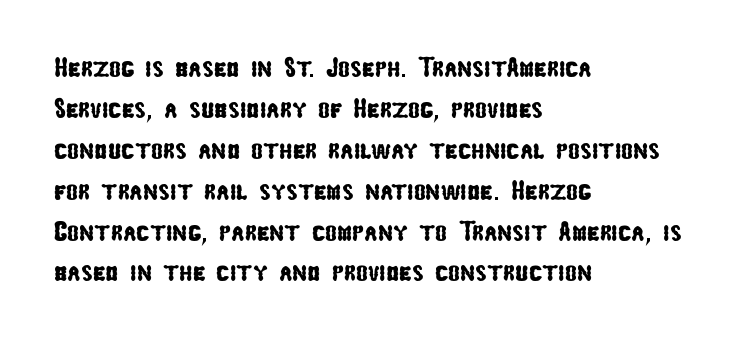
{"serif": "no", "width": "condensed", "stroke_contrast": "low", "x_height": "medium", "monospaced": "no", "underline": "no", "align": "left", "line_spacing": "normal", "line_spacing_ratio": 1.46, "letter_spacing": "normal", "letter_spacing_em": 0.0, "glyph_px": 28}
